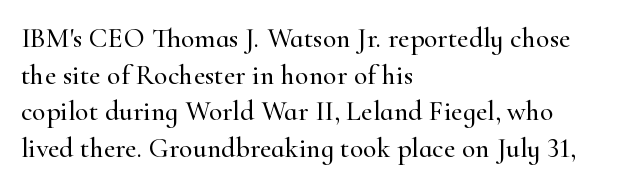
Think of a printed novel: that variable character pitch is what you see here. Evenly set lines give the paragraph a standard silhouette. Reading down the block, your eye returns to a fixed left position each line. Observe the ordinary spacing: letters are neighbours, not strangers.
